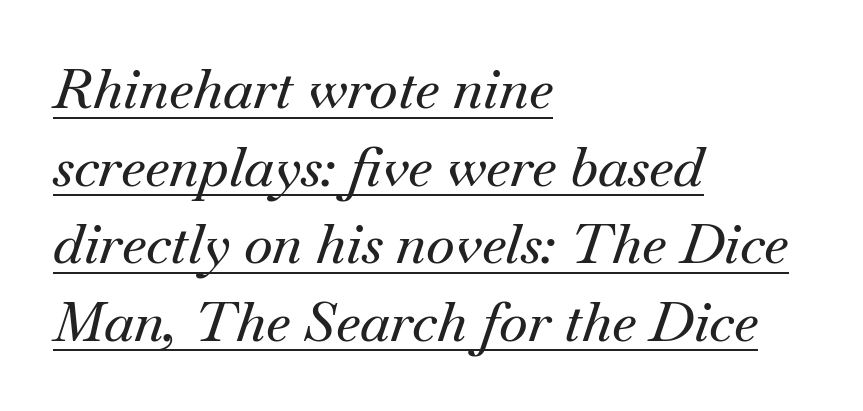
Q: Is the text italic (slanted)? A: Yes, it leans right by about 18 degrees.
Q: Is the typeface a serif or a sans-serif typeface? A: Serif.
Q: Is the text underlined? A: Yes.
Q: How is the paragraph aligned? A: Left-aligned.
Q: Is the spacing between letters normal or unusually wide? A: Normal.
Q: Is the spacing between lines tight, normal or loose? A: Normal.
Q: Width (condensed, normal, or wide)? A: Normal.
Q: Stroke contrast? A: Medium.
Q: x-height? A: Small.
Q: Monospaced? A: No.
